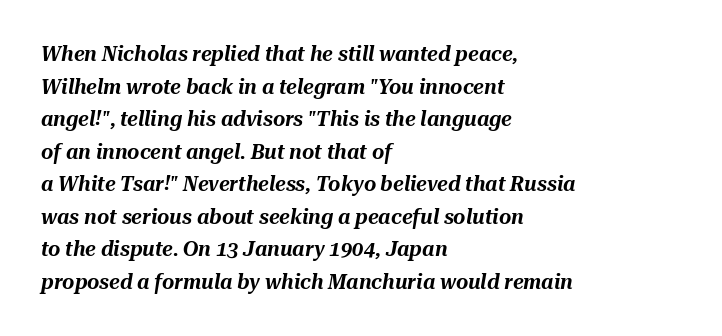
{"italic": "yes", "lean": "right", "slant_degrees": 10, "underline": "no", "align": "left", "line_spacing": "normal", "line_spacing_ratio": 1.55, "letter_spacing": "normal", "letter_spacing_em": 0.0, "glyph_px": 21}
